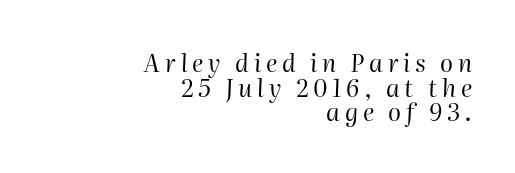
Quick note: underline off. Weight class: somewhere from thin through regular. Is there much room between lines? No — they nearly touch. If you drew a line through each stem, it would be angled. If you drew a ruler down the right edge, every line would touch it.
